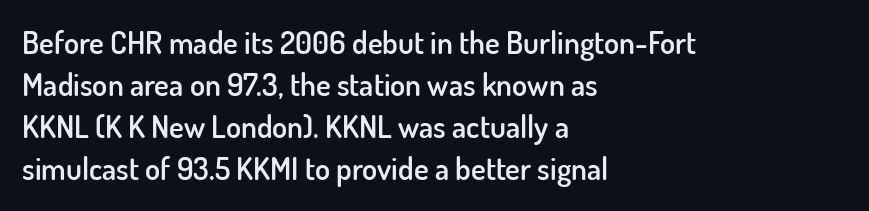
{"serif": "no", "italic": "no", "bold": "semi", "weight": "semibold", "width": "normal", "stroke_contrast": "low", "x_height": "small", "monospaced": "no", "underline": "no", "align": "left", "line_spacing": "normal", "line_spacing_ratio": 1.36, "letter_spacing": "normal", "letter_spacing_em": 0.0, "glyph_px": 31}
